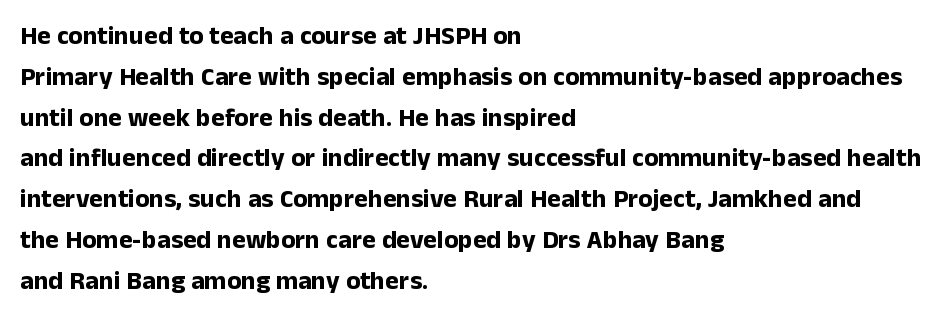
Q: Is the text bold? A: Yes.
Q: Is the text italic (slanted)? A: No, it is upright.
Q: Is the text underlined? A: No.
Q: How is the paragraph aligned? A: Left-aligned.
Q: Is the spacing between letters normal or unusually wide? A: Normal.
Q: Is the spacing between lines tight, normal or loose? A: Normal.
